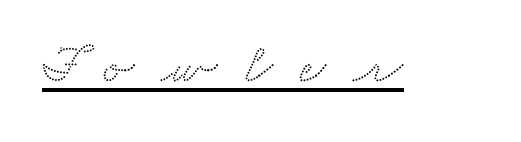
Characters follow at a spacing far wider than the type designer built in. The rendered words wear a rule along their underside. The passage shown is typed in a proportional face where columns would drift. A serif font was chosen for this passage.
